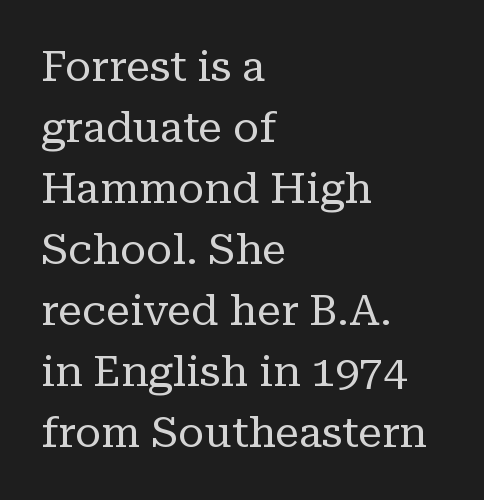
Honestly, there is no underline to notice here at all. Vertical stems look standard width or narrower in stroke. Summary of vertical rhythm: regular, with standard interline spacing. Line beginnings align vertically; line endings do not.
